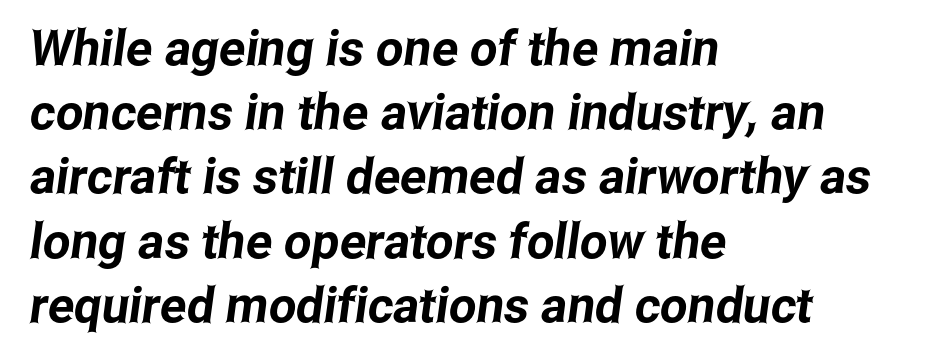
Q: Is the typeface a serif or a sans-serif typeface? A: Sans-serif.
Q: Is the text underlined? A: No.
Q: How is the paragraph aligned? A: Left-aligned.
Q: Is the spacing between letters normal or unusually wide? A: Normal.
Q: Is the spacing between lines tight, normal or loose? A: Normal.
Q: Width (condensed, normal, or wide)? A: Condensed.
Q: Stroke contrast? A: Low.
Q: x-height? A: Medium.
Q: Monospaced? A: No.
